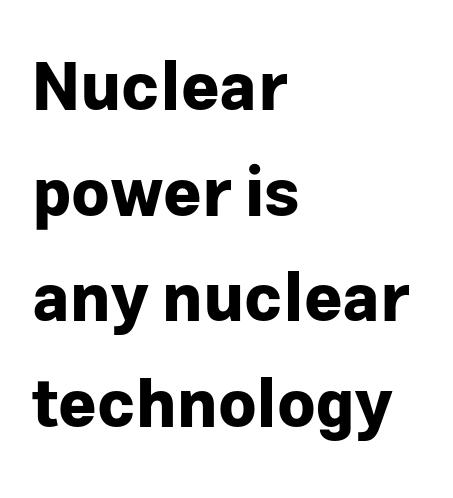
Casual observation: everything's shoved over to the left. Honestly, the letter spacing is just normal — you wouldn't notice it. The letters are bold, with thick, heavy strokes. Italic: no, the glyphs are upright roman. The passage shown is not underscored anywhere. The face used here is a sans, in the tradition of grotesques and geometrics.
